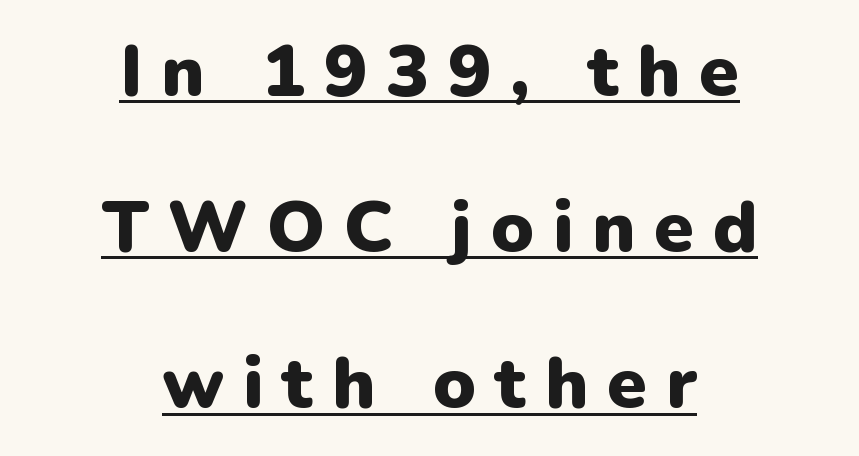
The paragraph shown floats in the horizontal middle. You could not count columns in this text — the font is proportionally spaced. Compared with typical body copy, the letter spacing here is much looser. The space between consecutive lines is lavish.
